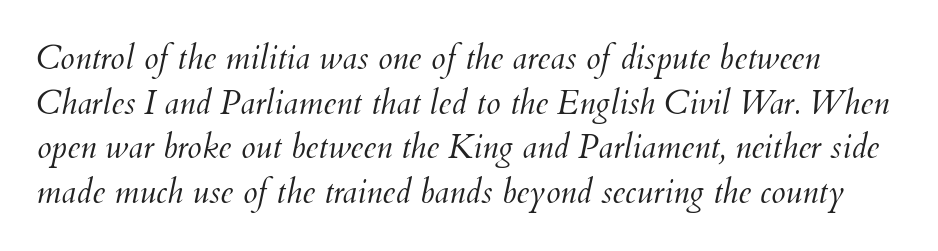
Q: Is the text bold? A: No.
Q: Is the text italic (slanted)? A: Yes, it leans right by about 12 degrees.
Q: Is the text underlined? A: No.
Q: Is the spacing between letters normal or unusually wide? A: Normal.
Q: Is the spacing between lines tight, normal or loose? A: Normal.
Q: Width (condensed, normal, or wide)? A: Normal.
Q: Stroke contrast? A: Medium.
Q: x-height? A: Small.
Q: Monospaced? A: No.
